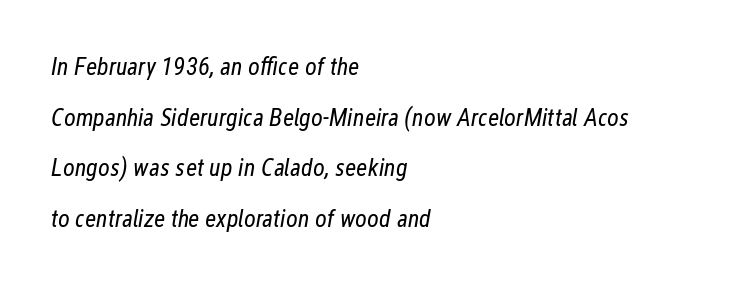
The image shows 25 px text type, italic (leaning right); set left-aligned, loose line spacing (2.03x), normal letter spacing, not underlined.
